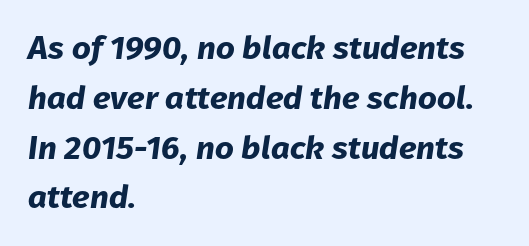
{"italic": "yes", "lean": "right", "slant_degrees": 8, "bold": "yes", "weight": "bold", "width": "normal", "stroke_contrast": "low", "x_height": "medium", "monospaced": "no", "underline": "no", "align": "left", "line_spacing": "normal", "line_spacing_ratio": 1.51, "letter_spacing": "normal", "letter_spacing_em": 0.0, "glyph_px": 33}
